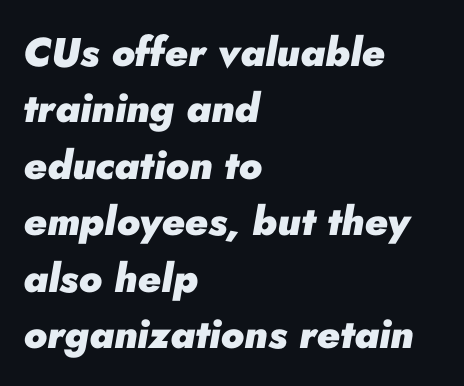
Q: Is the text bold? A: Yes.
Q: Is the text italic (slanted)? A: Yes, it leans right by about 10 degrees.
Q: Is the text underlined? A: No.
Q: How is the paragraph aligned? A: Left-aligned.
Q: Is the spacing between letters normal or unusually wide? A: Normal.
Q: Is the spacing between lines tight, normal or loose? A: Normal.
Q: Width (condensed, normal, or wide)? A: Normal.
Q: Stroke contrast? A: Low.
Q: x-height? A: Small.
Q: Monospaced? A: No.
